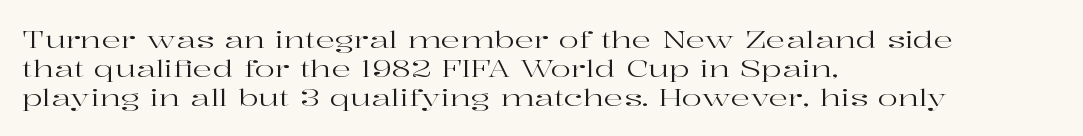
Horizontal alignment here is leftward, the default for most running prose. Is the stroke heavy? The answer is a plain regular-or-lighter. Posture: upright roman. The baseline area is clear. Between one letter and the next there's only the usual sliver of space.
